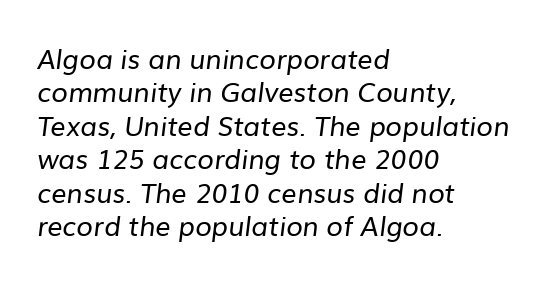
The image shows 27 px text type; set left-aligned, line spacing 1.24x, normal letter spacing, not underlined.
